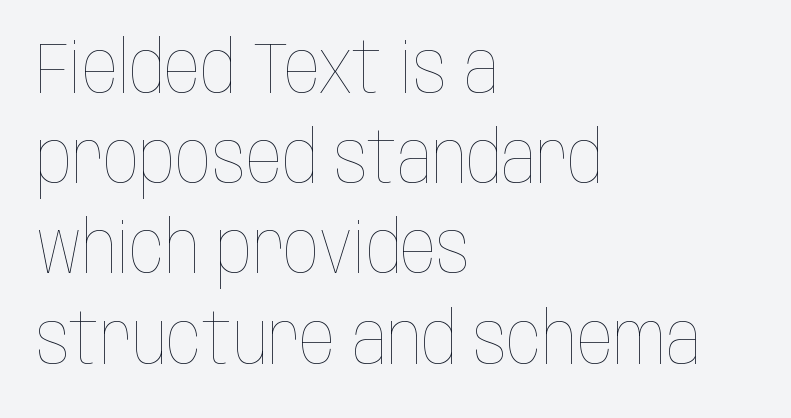
Q: Is the text bold? A: No.
Q: Is the text italic (slanted)? A: No, it is upright.
Q: Is the text underlined? A: No.
Q: How is the paragraph aligned? A: Left-aligned.
Q: Is the spacing between letters normal or unusually wide? A: Normal.
Q: Is the spacing between lines tight, normal or loose? A: Normal.
Q: Width (condensed, normal, or wide)? A: Condensed.
Q: Stroke contrast? A: Low.
Q: x-height? A: Large.
Q: Monospaced? A: No.
